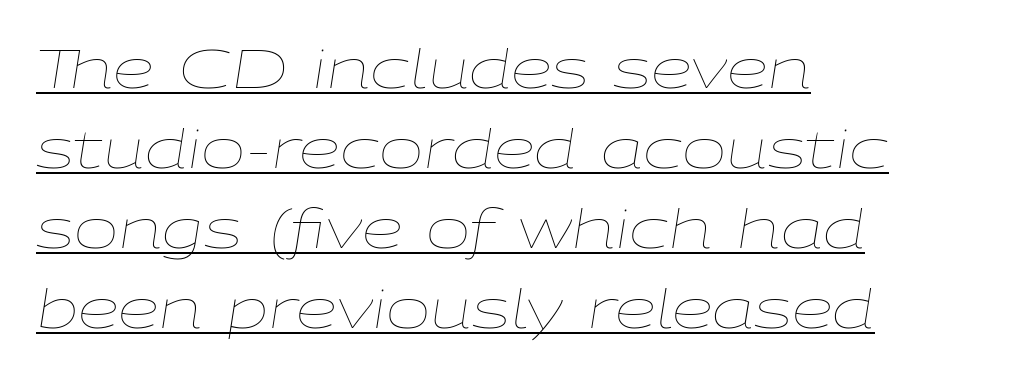
Between one letter and the next there's only the usual sliver of space. The specimen includes a rule beneath the text block's lines. Note the varied advance widths — an 'i' is clearly narrower than an 'm'. This is not heavy type; no bold has been used. If you drew a line through each stem, it would be angled.
